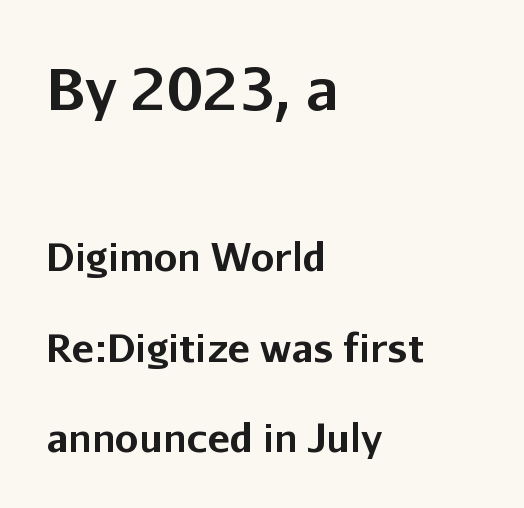
Q: Is the text bold? A: Yes.
Q: Is the text italic (slanted)? A: No, it is upright.
Q: Is the typeface a serif or a sans-serif typeface? A: Sans-serif.
Q: Is the text underlined? A: No.
Q: How is the paragraph aligned? A: Left-aligned.
Q: Is the spacing between letters normal or unusually wide? A: Normal.
Q: Is the spacing between lines tight, normal or loose? A: Loose.
Q: Which block of text is set in a larger size, the first (top) or the second (bottom)? A: The first (top) one.
Q: Width (condensed, normal, or wide)? A: Normal.
Q: Stroke contrast? A: Low.
Q: x-height? A: Medium.
Q: Monospaced? A: No.
